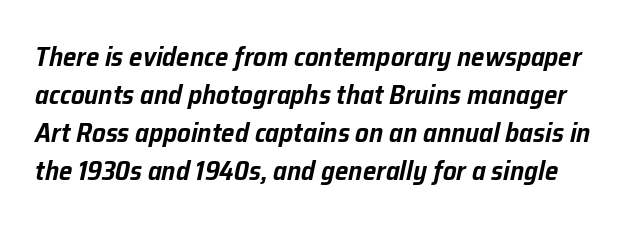
Clear beneath every line of the passage. Nobody touched the tracking dial on this one. Quick note: interline space is typical. The text carries the slant typical of an italic or oblique font.
